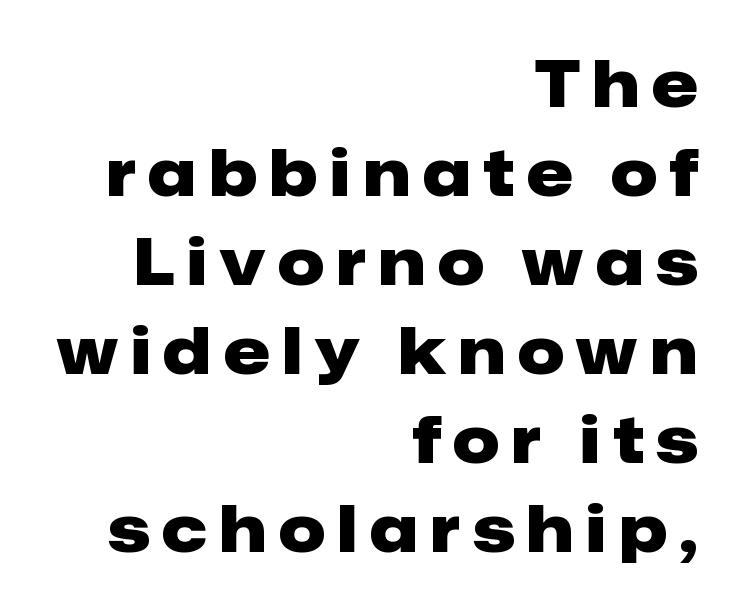
{"serif": "no", "italic": "no", "bold": "yes", "weight": "heavy", "width": "normal", "stroke_contrast": "low", "x_height": "medium", "monospaced": "no", "underline": "no", "align": "right", "line_spacing": "normal", "line_spacing_ratio": 1.37, "letter_spacing": "wide", "letter_spacing_em": 0.2, "glyph_px": 65}
